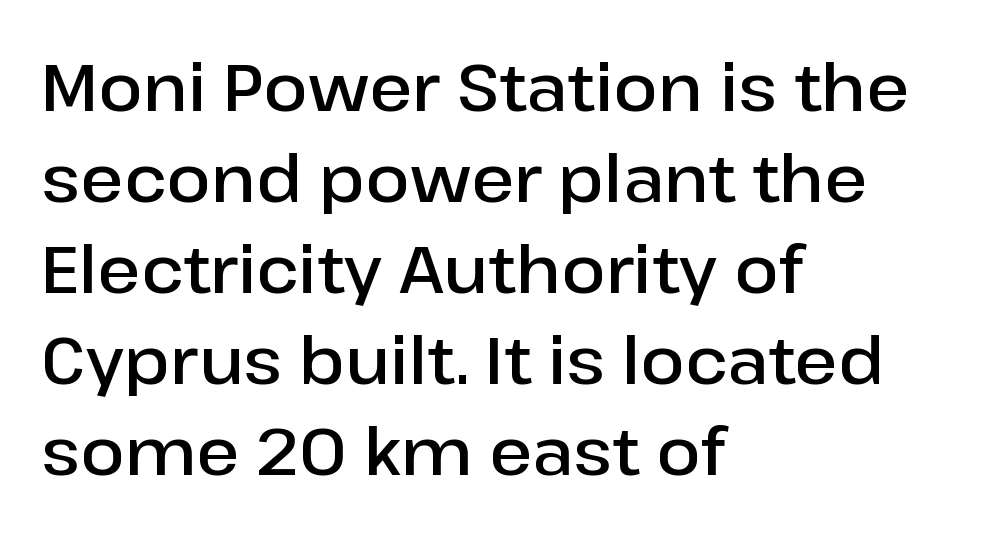
Q: Is the text bold? A: Semi-bold.
Q: Is the text italic (slanted)? A: No, it is upright.
Q: Is the typeface a serif or a sans-serif typeface? A: Sans-serif.
Q: Is the text underlined? A: No.
Q: How is the paragraph aligned? A: Left-aligned.
Q: Is the spacing between letters normal or unusually wide? A: Normal.
Q: Is the spacing between lines tight, normal or loose? A: Normal.
Q: Width (condensed, normal, or wide)? A: Normal.
Q: Stroke contrast? A: Low.
Q: x-height? A: Medium.
Q: Monospaced? A: No.
